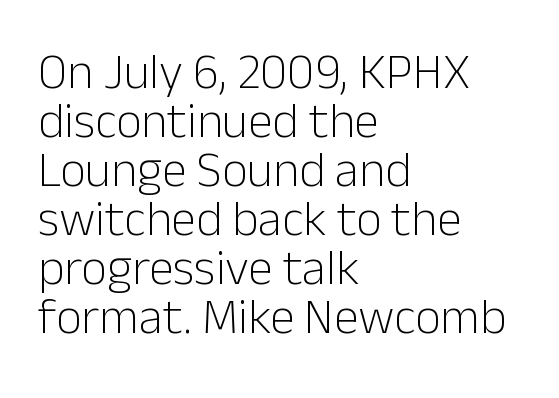
{"serif": "no", "italic": "no", "bold": "no", "weight": "light", "width": "normal", "stroke_contrast": "low", "x_height": "medium", "monospaced": "no", "underline": "no", "align": "left", "line_spacing": "tight", "line_spacing_ratio": 0.98, "letter_spacing": "normal", "letter_spacing_em": 0.0, "glyph_px": 50}
